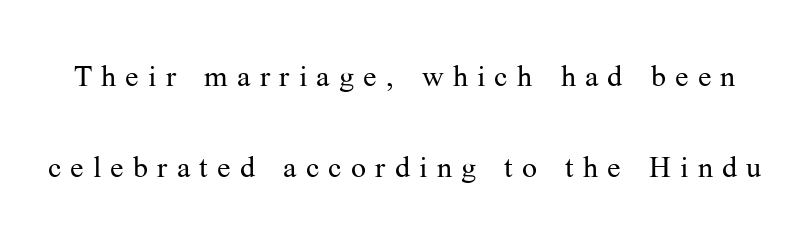
The image shows 40 px light serif type, upright; set loose line spacing (2.28x), unusually wide letter spacing (+0.23 em), not underlined; medium stroke contrast and a medium x-height.
